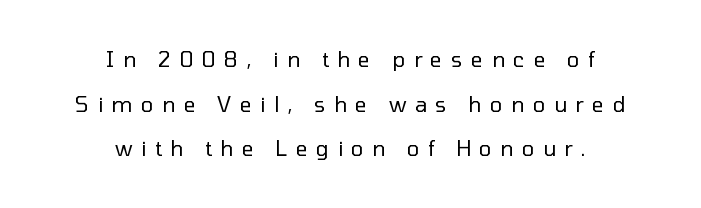
The cut favours lightness, reaching ordinary text weight at its darkest. The rag falls on both sides of this text block equally. Descenders are the only things crossing below the line. Rendered with straight, roman letterforms.
